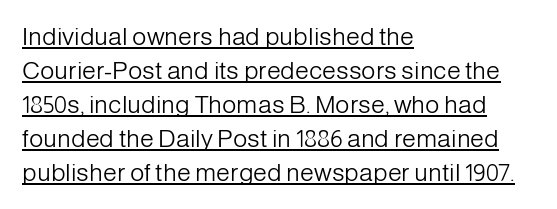
{"italic": "no", "bold": "no", "underline": "yes", "align": "left", "line_spacing": "normal", "line_spacing_ratio": 1.36, "letter_spacing": "normal", "letter_spacing_em": 0.0, "glyph_px": 25}
